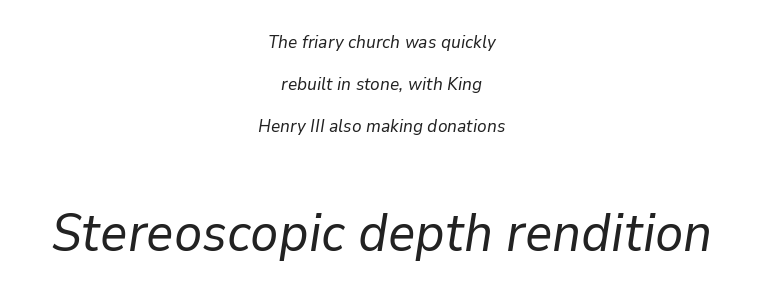
The image shows 53 px regular-weight type, italic (leaning right); set centered, loose line spacing (2.33x), normal letter spacing, not underlined; the second (bottom) block is 2.94x larger; low stroke contrast and a medium x-height.
